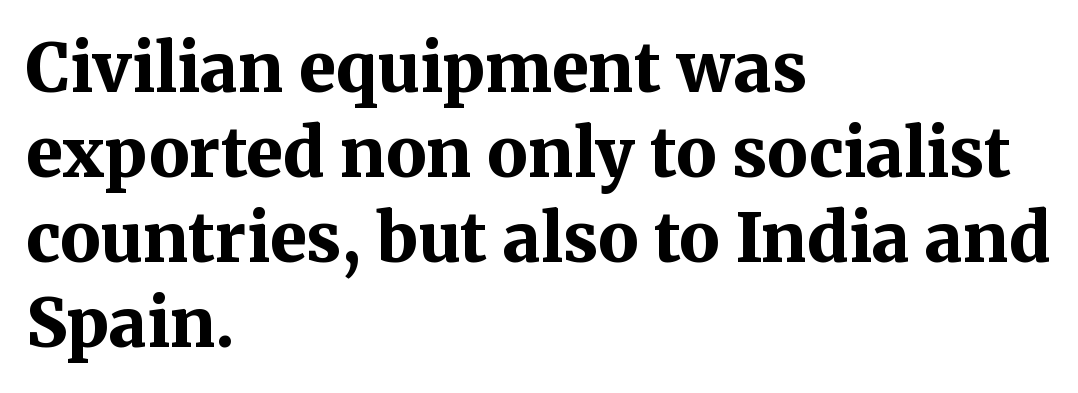
The image shows 67 px bold serif type, upright; set left-aligned, normal line spacing (1.27x), normal letter spacing, not underlined; medium stroke contrast and a medium x-height.
